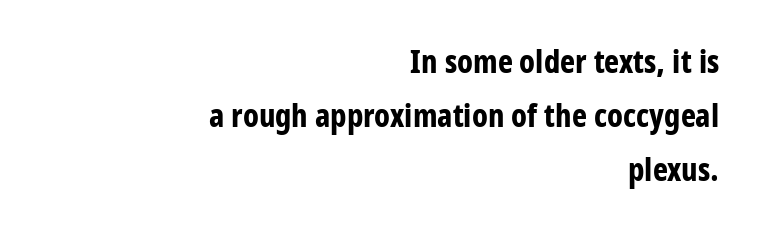
The image shows 32 px bold, condensed sans-serif type, upright; set right-aligned, normal line spacing (1.69x), normal letter spacing, not underlined; low stroke contrast and a medium x-height.
